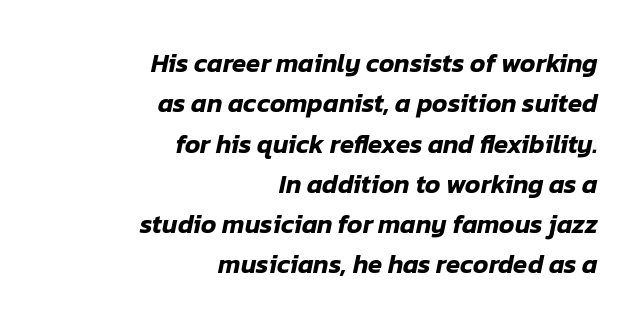
The paragraph has a hard right edge and a soft left edge. The passage shown stacks its lines at a standard gap. A typesetter would mark this as italic. A typesetter would call this zero additional tracking.
